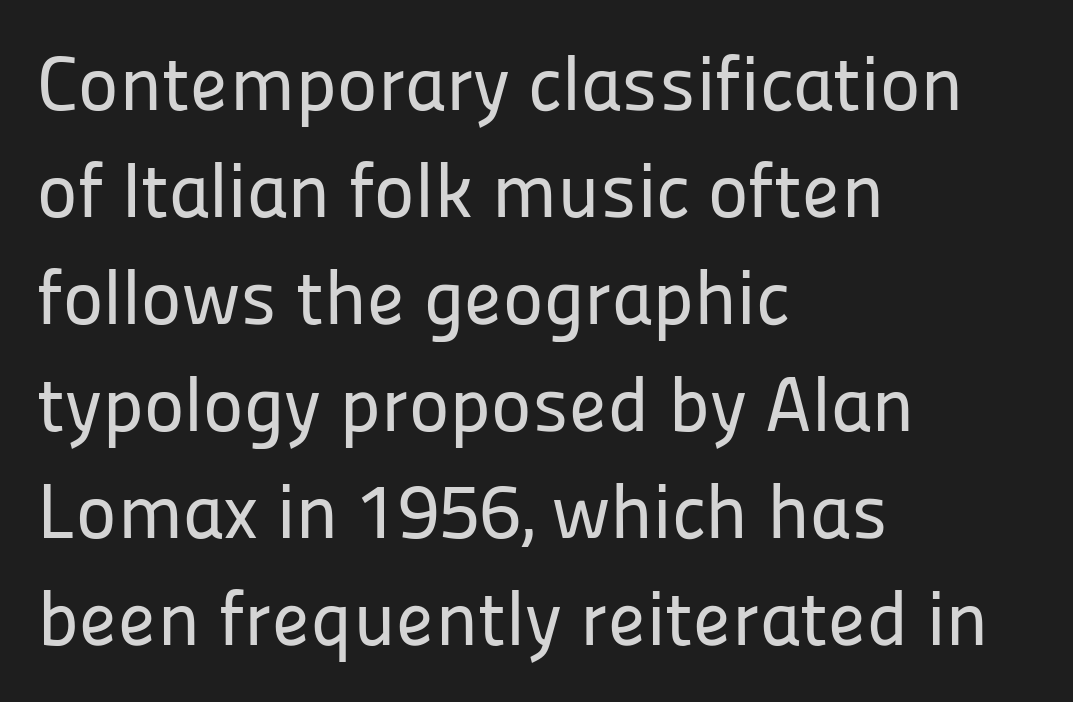
Q: Is the text italic (slanted)? A: No, it is upright.
Q: Is the typeface a serif or a sans-serif typeface? A: Sans-serif.
Q: Is the text underlined? A: No.
Q: How is the paragraph aligned? A: Left-aligned.
Q: Is the spacing between letters normal or unusually wide? A: Normal.
Q: Is the spacing between lines tight, normal or loose? A: Normal.
Q: Width (condensed, normal, or wide)? A: Normal.
Q: Stroke contrast? A: Low.
Q: x-height? A: Medium.
Q: Monospaced? A: No.
